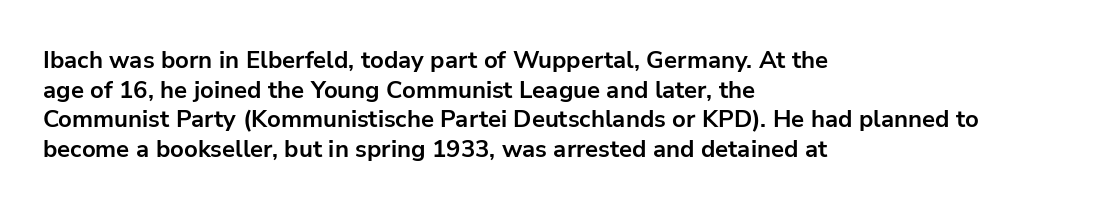
The image shows 24 px bold type, upright; set left-aligned, line spacing 1.23x, normal letter spacing, not underlined.
